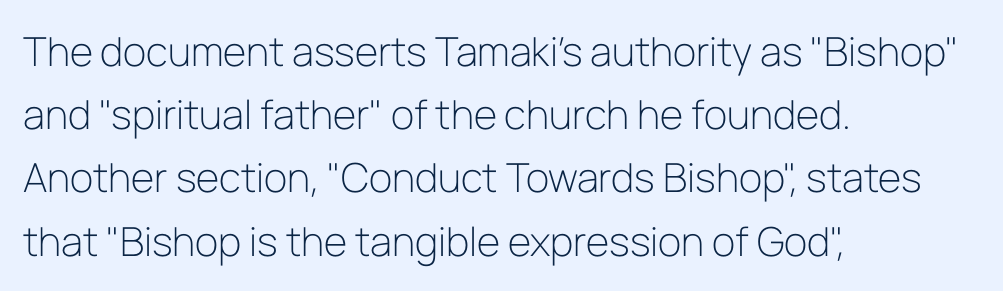
Leading: standard. Caption: standard tracking, unaltered. No letter is thick-stroked: the sample isn't bold. Nothing sits at the stroke ends, so this counts as sans-serif. Every character sits straight up, as roman type does. The passage is arranged the way most books set body copy — flush left.
